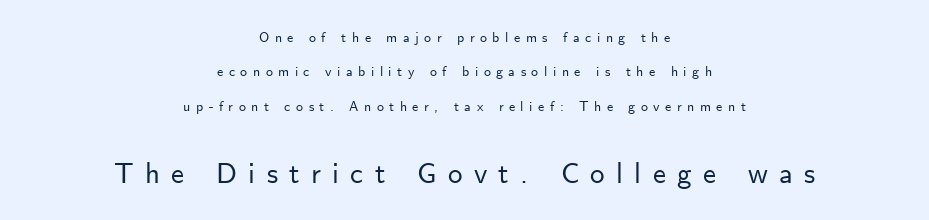
Q: Is the text italic (slanted)? A: No, it is upright.
Q: Is the typeface a serif or a sans-serif typeface? A: Sans-serif.
Q: Is the text underlined? A: No.
Q: How is the paragraph aligned? A: Centered.
Q: Is the spacing between letters normal or unusually wide? A: Unusually wide.
Q: Is the spacing between lines tight, normal or loose? A: Loose.
Q: Which block of text is set in a larger size, the first (top) or the second (bottom)? A: The second (bottom) one.
Q: Width (condensed, normal, or wide)? A: Normal.
Q: Stroke contrast? A: Low.
Q: x-height? A: Small.
Q: Monospaced? A: No.
